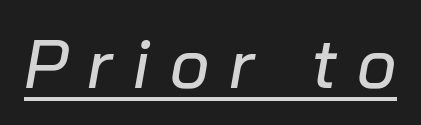
The horizontal fit of the characters is loose and conspicuously gappy. In terms of posture, this sample is oblique. The typesetter has applied underlining to the passage shown. Varying glyph widths throughout — classic text-font behaviour.
